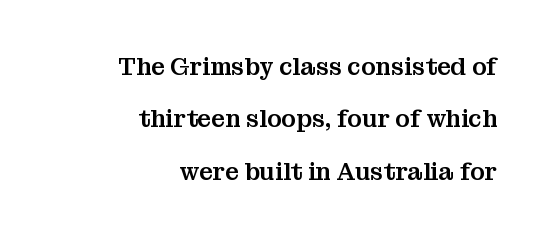
This is roman type, the default non-slanted kind. Leading: increased. Plain, unruled lines of type. The face used here is rendered with its standard letterfit. Caption: multi-line text, flush right, ragged left.
